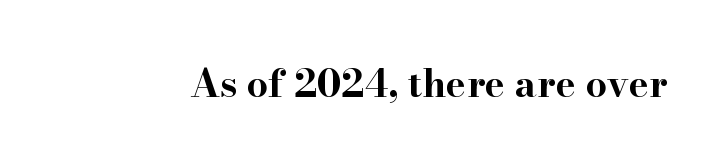
{"serif": "yes", "italic": "no", "bold": "yes", "weight": "bold", "width": "wide", "stroke_contrast": "high", "x_height": "small", "monospaced": "no", "underline": "no", "letter_spacing": "normal", "letter_spacing_em": 0.0, "glyph_px": 38}
